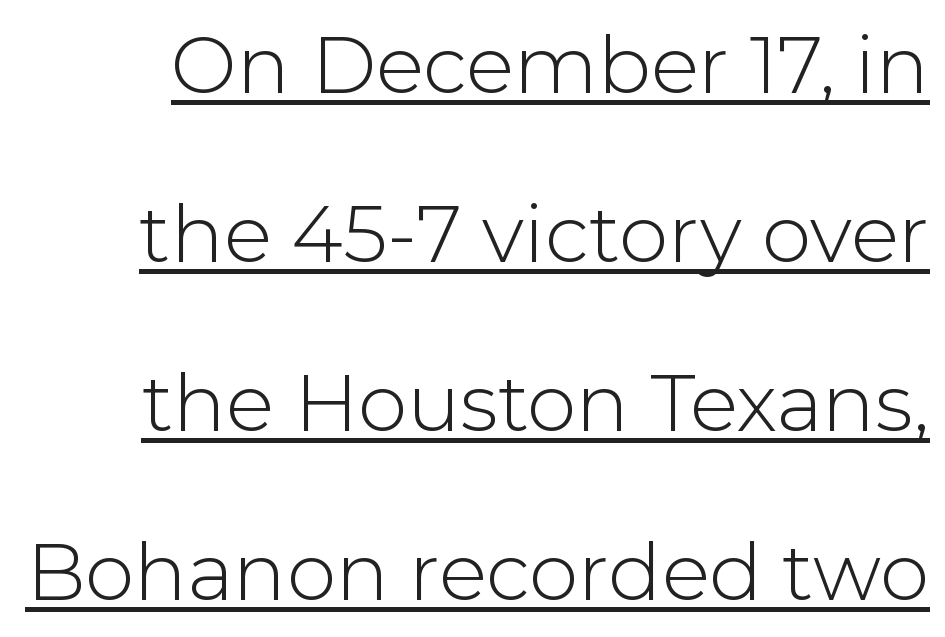
Q: Is the text bold? A: No.
Q: Is the text italic (slanted)? A: No, it is upright.
Q: Is the typeface a serif or a sans-serif typeface? A: Sans-serif.
Q: Is the text underlined? A: Yes.
Q: Is the spacing between letters normal or unusually wide? A: Normal.
Q: Is the spacing between lines tight, normal or loose? A: Loose.
Q: Width (condensed, normal, or wide)? A: Normal.
Q: Stroke contrast? A: Low.
Q: x-height? A: Medium.
Q: Monospaced? A: No.
